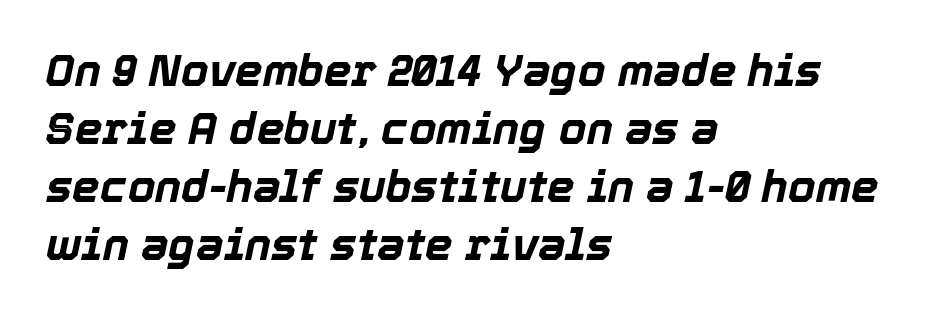
{"italic": "yes", "lean": "right", "slant_degrees": 12, "bold": "yes", "weight": "bold", "width": "normal", "x_height": "medium", "monospaced": "no", "underline": "no", "align": "left", "line_spacing": "normal", "line_spacing_ratio": 1.32, "letter_spacing": "normal", "letter_spacing_em": 0.0, "glyph_px": 44}
